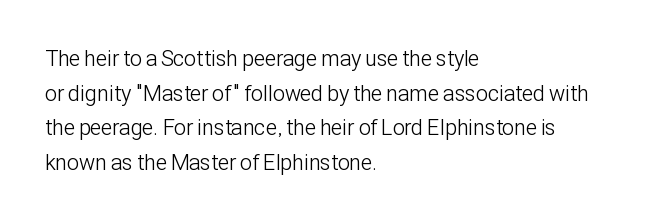
{"italic": "no", "bold": "no", "underline": "no", "align": "left", "line_spacing": "normal", "line_spacing_ratio": 1.57, "letter_spacing": "normal", "letter_spacing_em": 0.0, "glyph_px": 22}
